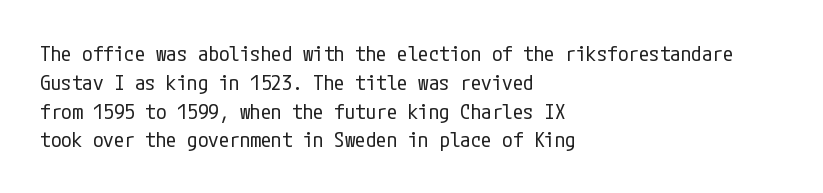
Q: Is the text bold? A: No.
Q: Is the text italic (slanted)? A: No, it is upright.
Q: Is the text underlined? A: No.
Q: How is the paragraph aligned? A: Left-aligned.
Q: Is the spacing between letters normal or unusually wide? A: Normal.
Q: Is the spacing between lines tight, normal or loose? A: Normal.
